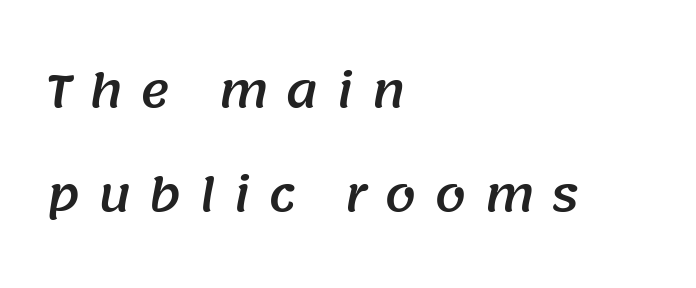
Q: Is the typeface a serif or a sans-serif typeface? A: Sans-serif.
Q: Is the text underlined? A: No.
Q: How is the paragraph aligned? A: Left-aligned.
Q: Is the spacing between letters normal or unusually wide? A: Unusually wide.
Q: Is the spacing between lines tight, normal or loose? A: Loose.
Q: Width (condensed, normal, or wide)? A: Normal.
Q: Stroke contrast? A: Medium.
Q: x-height? A: Large.
Q: Monospaced? A: No.
